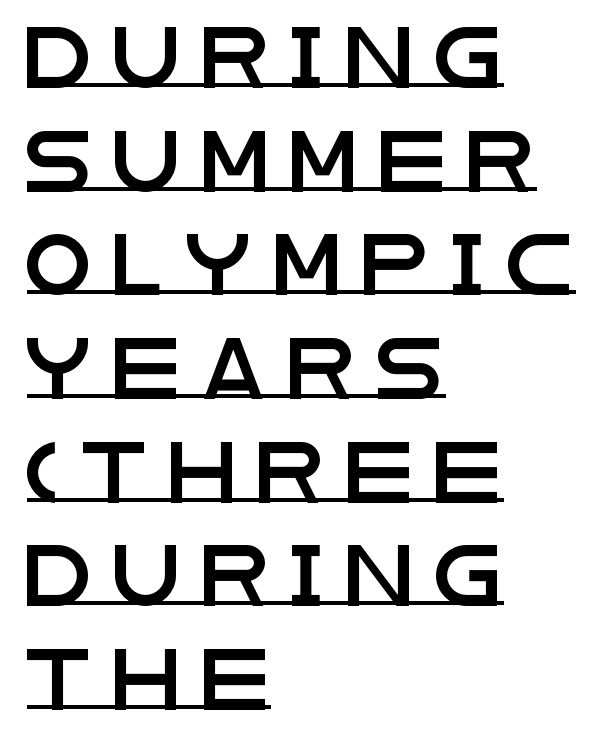
Unlike italic type, these characters show no tilt at all. This block has exactly the height ordinary leading produces. Decoration check: the copy is underlined. Horizontally, the lines are justified to the leading edge only. What kind of face is this? One without serifs — a sans.
